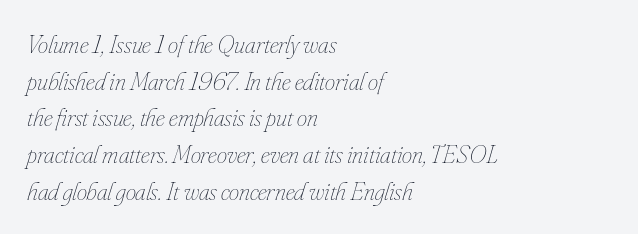
The image shows 26 px text type, italic (leaning right); set left-aligned, normal line spacing (1.41x), normal letter spacing, not underlined.
